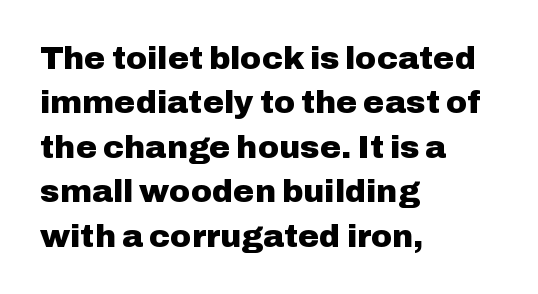
Nobody touched the tracking dial on this one. The letters advance in unequal steps, a hallmark of proportional type. Every character sits straight up, as roman type does. Thick stems and heavy bowls — unmistakably bold. The rows are spaced the way most documents space them. This rendering features lettering with no underline.
